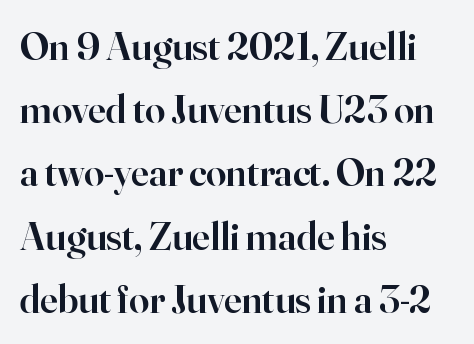
The image shows 40 px semibold serif type, upright; set left-aligned, normal line spacing (1.58x), normal letter spacing, not underlined; high stroke contrast and a small x-height.
